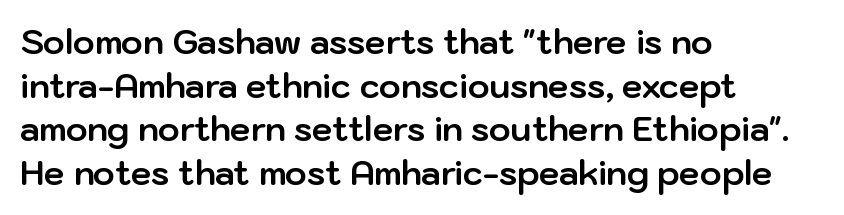
Q: Is the text bold? A: Yes.
Q: Is the text italic (slanted)? A: No, it is upright.
Q: Is the typeface a serif or a sans-serif typeface? A: Sans-serif.
Q: Is the text underlined? A: No.
Q: How is the paragraph aligned? A: Left-aligned.
Q: Is the spacing between letters normal or unusually wide? A: Normal.
Q: Is the spacing between lines tight, normal or loose? A: Normal.
Q: Width (condensed, normal, or wide)? A: Normal.
Q: Stroke contrast? A: Low.
Q: x-height? A: Medium.
Q: Monospaced? A: No.
